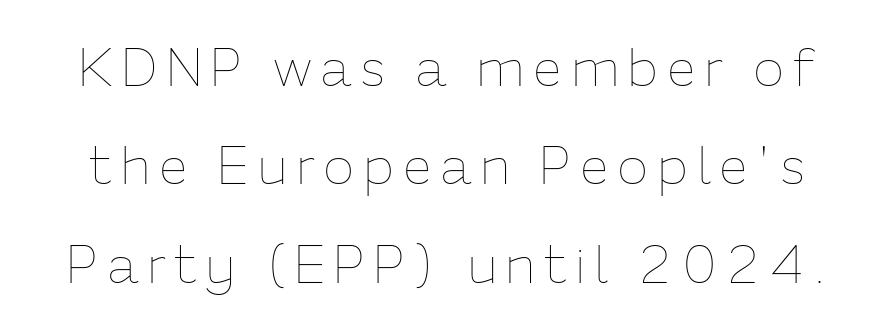
The image shows 52 px thin type, upright; set line spacing 1.89x, not underlined; low stroke contrast and a medium x-height.
